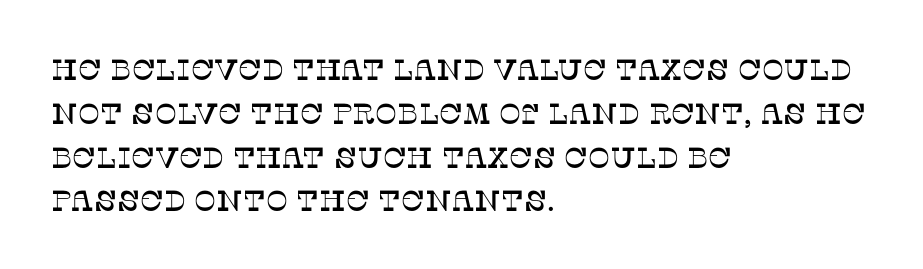
The rendering uses natural spacing where letterforms have individual widths. Serifs: yes, visible at the terminals of the letterforms. The rendering anchors every line to the left-hand side. You can tell it's not italic because the verticals are truly vertical.
